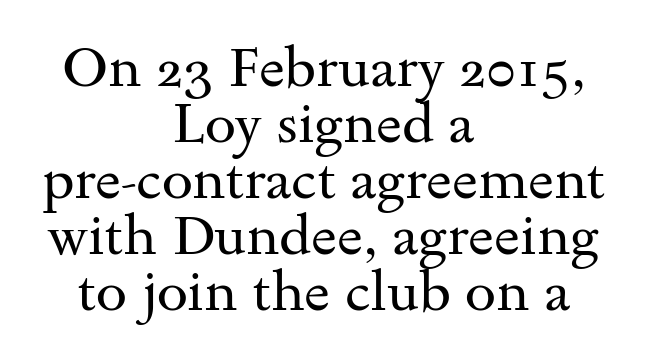
The image shows 56 px regular-weight, wide serif type, upright; set centered, tight line spacing (1.0x), normal letter spacing, not underlined; medium stroke contrast and a small x-height.
